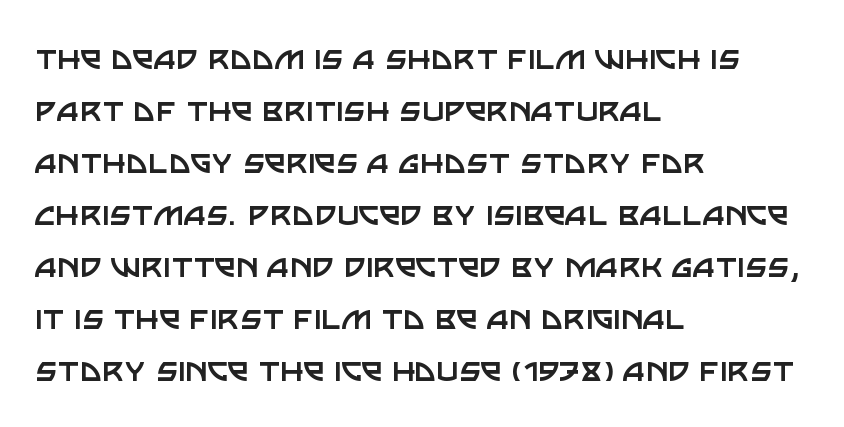
The image shows 38 px regular-weight sans-serif type, upright; set left-aligned, normal line spacing (1.37x), normal letter spacing, not underlined; low stroke contrast and a large x-height.
